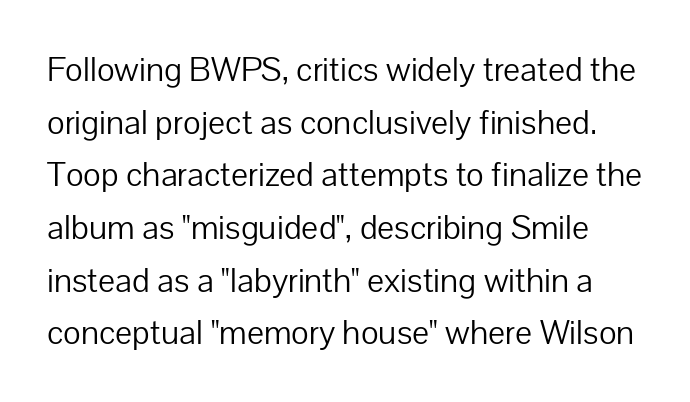
The image shows 34 px light sans-serif type, upright; set normal line spacing (1.55x), normal letter spacing, not underlined; low stroke contrast and a medium x-height.
